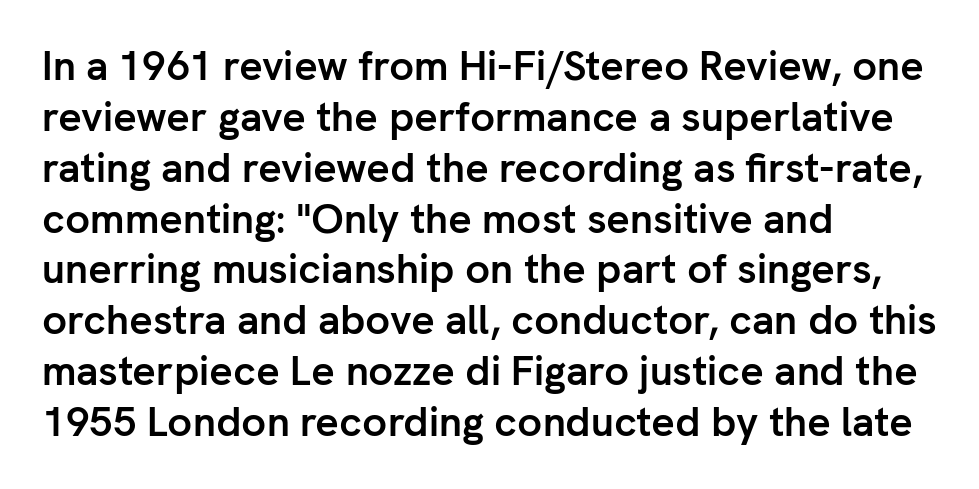
The image shows 41 px semibold sans-serif type, upright; set left-aligned, line spacing 1.24x, normal letter spacing, not underlined; low stroke contrast and a medium x-height.
